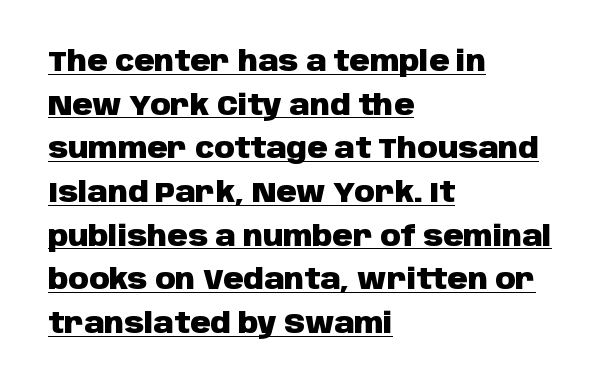
Q: Is the text bold? A: Yes.
Q: Is the text italic (slanted)? A: No, it is upright.
Q: Is the typeface a serif or a sans-serif typeface? A: Sans-serif.
Q: Is the text underlined? A: Yes.
Q: How is the paragraph aligned? A: Left-aligned.
Q: Is the spacing between letters normal or unusually wide? A: Normal.
Q: Is the spacing between lines tight, normal or loose? A: Normal.
Q: Width (condensed, normal, or wide)? A: Normal.
Q: Stroke contrast? A: Low.
Q: x-height? A: Large.
Q: Monospaced? A: No.
